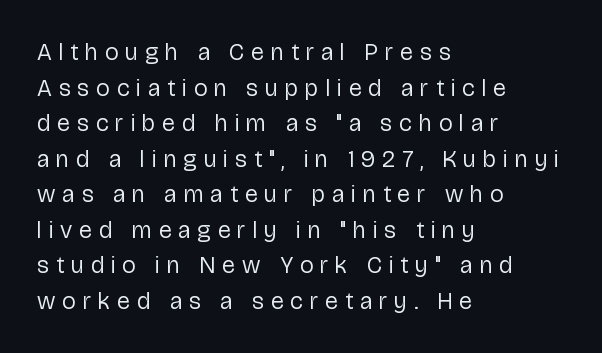
The block of text has a typical density, with ordinary space between rows. Letters rest on an invisible, unmarked baseline. Is the type heavy? It reads as light-to-regular instead. Notice how the stems are strictly vertical — no italics here. Compared with typical body copy, the letter spacing here is much looser. Visually the block forms a straight wall on the left and a jagged coastline on the right.
